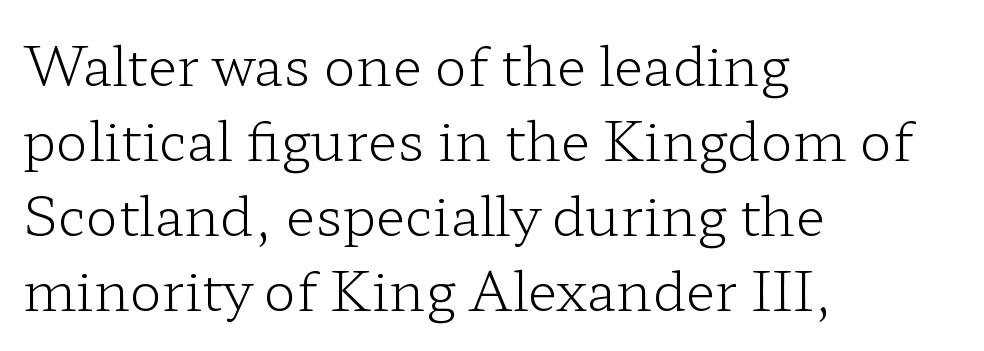
{"serif": "yes", "italic": "no", "bold": "no", "weight": "light", "width": "wide", "stroke_contrast": "low", "x_height": "medium", "monospaced": "no", "underline": "no", "align": "left", "line_spacing": "normal", "line_spacing_ratio": 1.39, "letter_spacing": "normal", "letter_spacing_em": 0.0, "glyph_px": 54}
